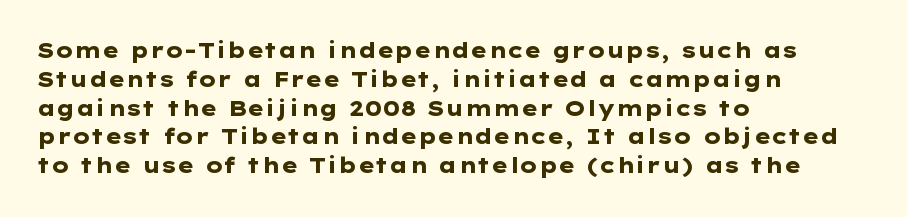
The image shows 21 px bold type, upright; set left-aligned, normal line spacing (1.37x), normal letter spacing, not underlined.
